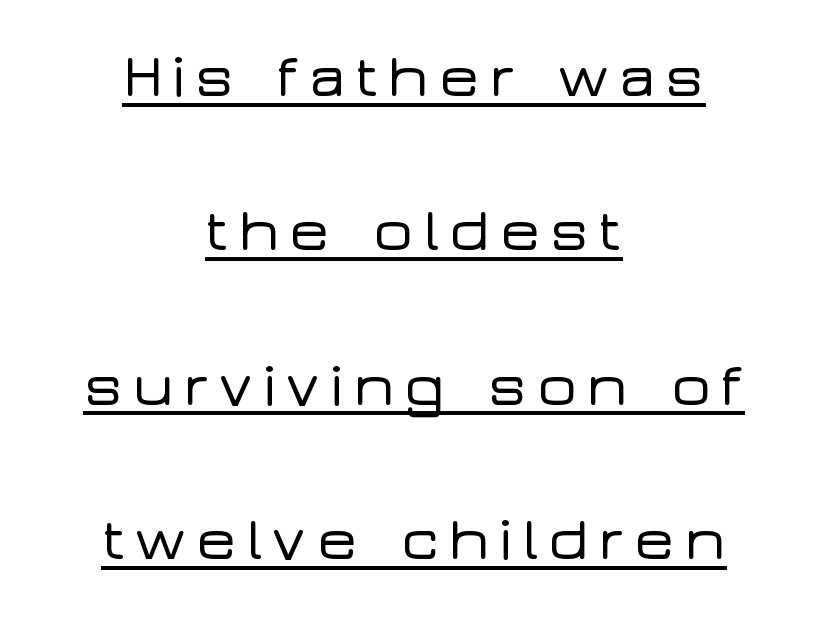
The image shows 62 px wide sans-serif type, upright; set centered, loose line spacing (2.49x), underlined; low stroke contrast and a medium x-height.
